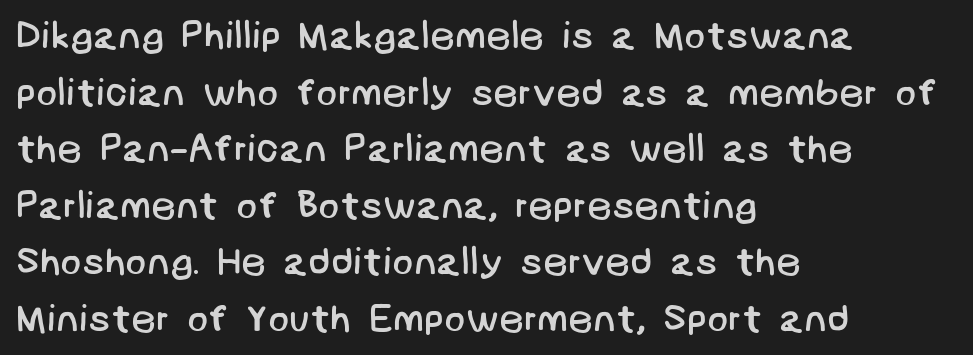
Evenly set lines give the paragraph a standard silhouette. Casual observation: everything's shoved over to the left. Weight: not bold — regular or lighter. Quick note: underline off.
